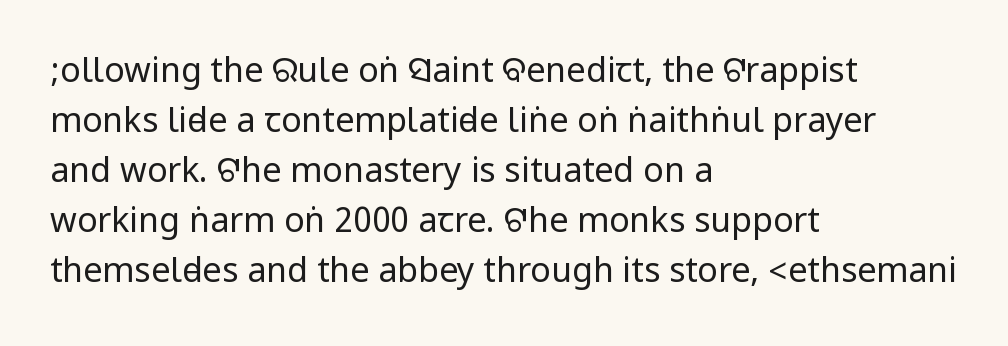
Q: Is the text bold? A: No.
Q: Is the text italic (slanted)? A: No, it is upright.
Q: Is the typeface a serif or a sans-serif typeface? A: Sans-serif.
Q: Is the text underlined? A: No.
Q: How is the paragraph aligned? A: Left-aligned.
Q: Is the spacing between letters normal or unusually wide? A: Normal.
Q: Is the spacing between lines tight, normal or loose? A: Normal.
Q: Width (condensed, normal, or wide)? A: Condensed.
Q: Stroke contrast? A: Low.
